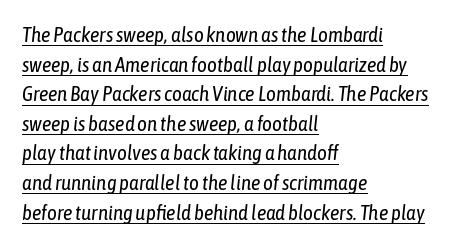
Q: Is the text bold? A: No.
Q: Is the text italic (slanted)? A: Yes, it leans right by about 6 degrees.
Q: Is the text underlined? A: Yes.
Q: How is the paragraph aligned? A: Left-aligned.
Q: Is the spacing between letters normal or unusually wide? A: Normal.
Q: Is the spacing between lines tight, normal or loose? A: Normal.
